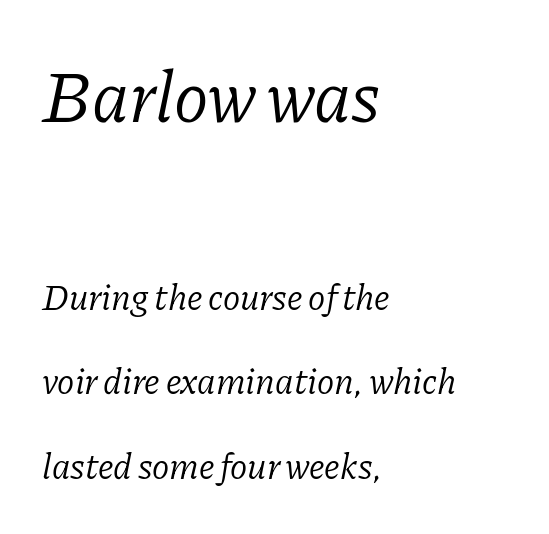
Q: Is the text bold? A: No.
Q: Is the text italic (slanted)? A: Yes, it leans right by about 11 degrees.
Q: Is the typeface a serif or a sans-serif typeface? A: Serif.
Q: Is the text underlined? A: No.
Q: How is the paragraph aligned? A: Left-aligned.
Q: Is the spacing between letters normal or unusually wide? A: Normal.
Q: Is the spacing between lines tight, normal or loose? A: Loose.
Q: Which block of text is set in a larger size, the first (top) or the second (bottom)? A: The first (top) one.
Q: Width (condensed, normal, or wide)? A: Normal.
Q: Stroke contrast? A: Low.
Q: x-height? A: Medium.
Q: Monospaced? A: No.
